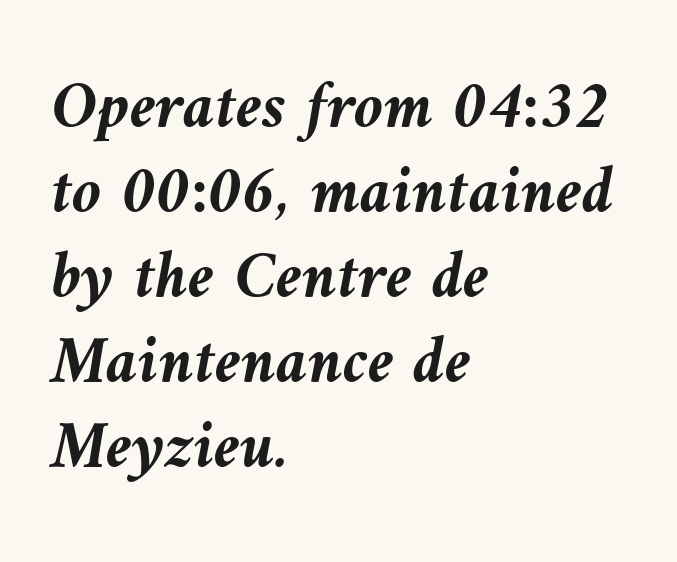
The face used here has a pronounced slope to its letters. The gap between lines stays unmarked. The font is running at its bold setting. Spacing verdict: proportional, widths tailored to each character. Is the block centered? No — it sits flush against the left margin. Leading: standard.
